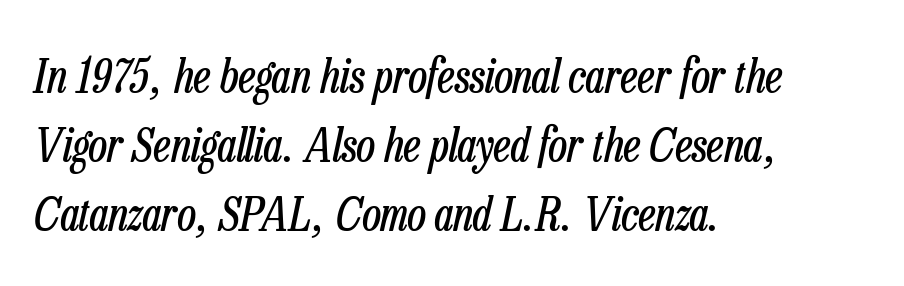
The image shows 46 px regular-weight, condensed type, italic (leaning right); set left-aligned, normal line spacing (1.5x), normal letter spacing, not underlined; low stroke contrast and a medium x-height.
